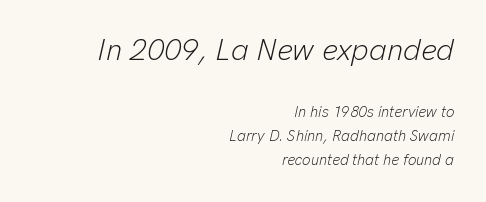
Block one is the big one; block two sits smaller underneath. You can tell it's italic because the verticals aren't actually vertical. You could not count columns in this text — the font is proportionally spaced. These glyphs show unthickened strokes, regular width or finer.
